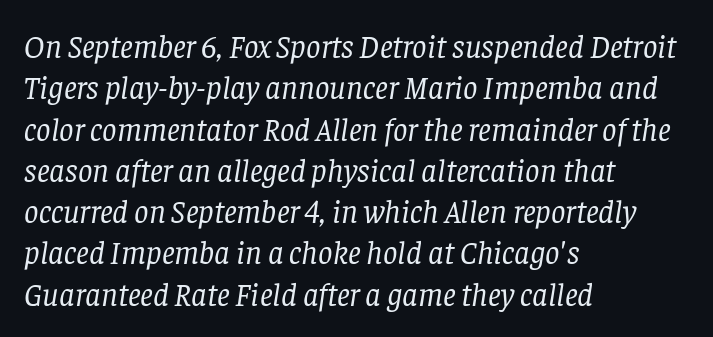
A typesetter would call this proportional, since set widths differ per character. Is there much room between lines? A standard amount, neither cramped nor airy. The type family on display is of the serif kind. Underlining? Definitely not there. The typography opts for an oblique posture over an upright one. Nobody touched the tracking dial on this one.
